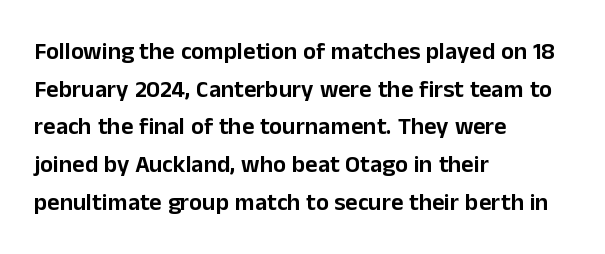
{"italic": "no", "underline": "no", "align": "left", "line_spacing": "normal", "line_spacing_ratio": 1.57, "letter_spacing": "normal", "letter_spacing_em": 0.0, "glyph_px": 24}
